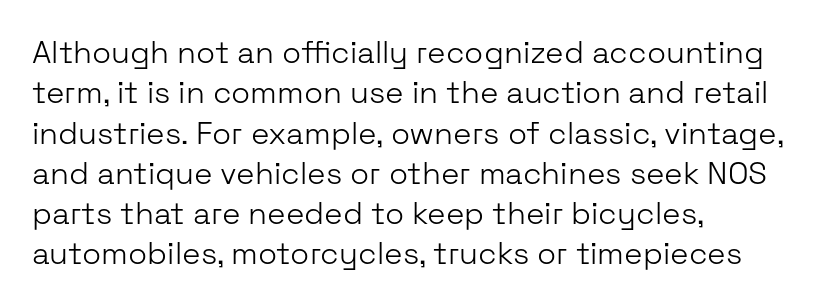
Q: Is the text bold? A: No.
Q: Is the text italic (slanted)? A: No, it is upright.
Q: Is the typeface a serif or a sans-serif typeface? A: Sans-serif.
Q: Is the text underlined? A: No.
Q: How is the paragraph aligned? A: Left-aligned.
Q: Is the spacing between letters normal or unusually wide? A: Normal.
Q: Is the spacing between lines tight, normal or loose? A: Normal.
Q: Width (condensed, normal, or wide)? A: Normal.
Q: Stroke contrast? A: Low.
Q: x-height? A: Medium.
Q: Monospaced? A: No.
